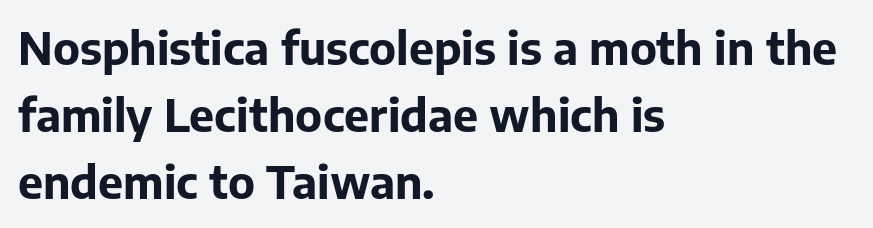
{"serif": "no", "italic": "no", "bold": "yes", "weight": "bold", "width": "normal", "stroke_contrast": "low", "x_height": "medium", "monospaced": "no", "underline": "no", "align": "left", "line_spacing": "normal", "line_spacing_ratio": 1.49, "letter_spacing": "normal", "letter_spacing_em": 0.0, "glyph_px": 45}
